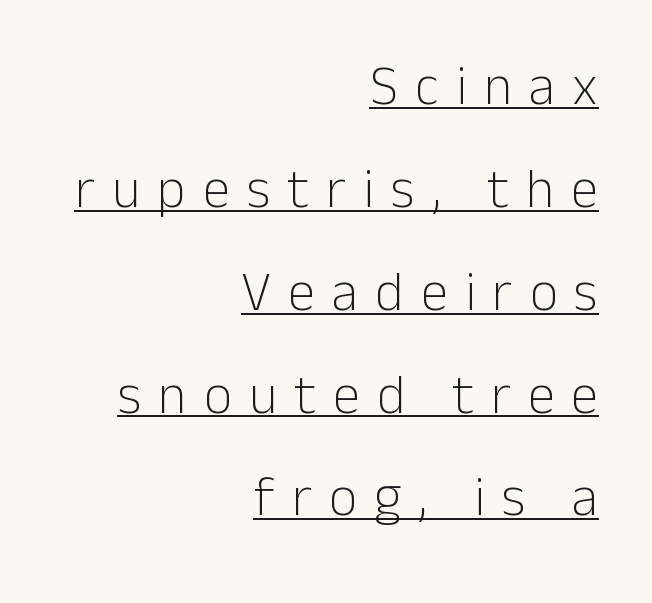
The image shows 55 px light sans-serif type, upright; set right-aligned, line spacing 1.87x, unusually wide letter spacing (+0.31 em), underlined; low stroke contrast and a medium x-height.
